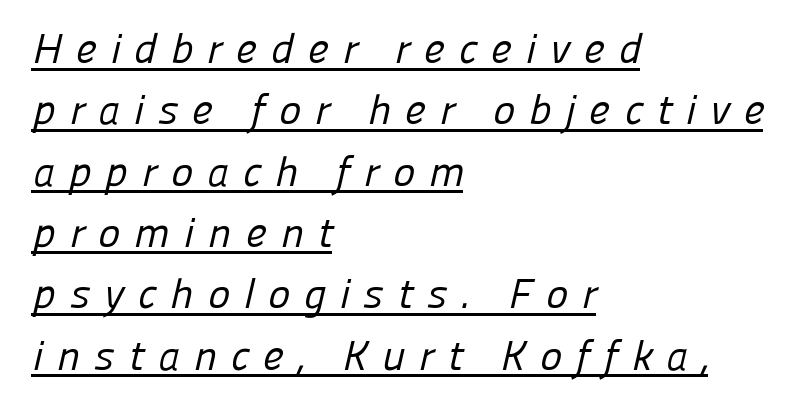
The image shows 42 px regular-weight sans-serif type; set left-aligned, normal line spacing (1.46x), unusually wide letter spacing (+0.33 em), underlined; low stroke contrast and a medium x-height.
